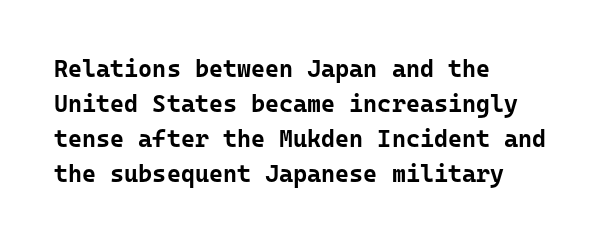
{"italic": "no", "bold": "yes", "underline": "no", "align": "left", "line_spacing": "normal", "line_spacing_ratio": 1.46, "letter_spacing": "normal", "letter_spacing_em": 0.0, "glyph_px": 24}
